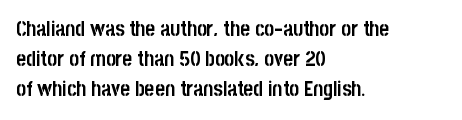
The image shows 21 px bold type, upright; set left-aligned, normal line spacing (1.43x), normal letter spacing, not underlined.
